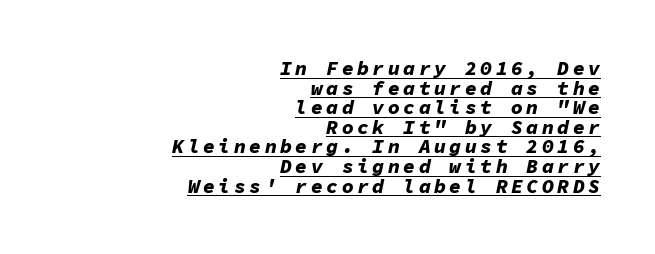
Q: Is the text bold? A: Yes.
Q: Is the text italic (slanted)? A: Yes, it leans right by about 11 degrees.
Q: Is the text underlined? A: Yes.
Q: How is the paragraph aligned? A: Right-aligned.
Q: Is the spacing between lines tight, normal or loose? A: Tight.
